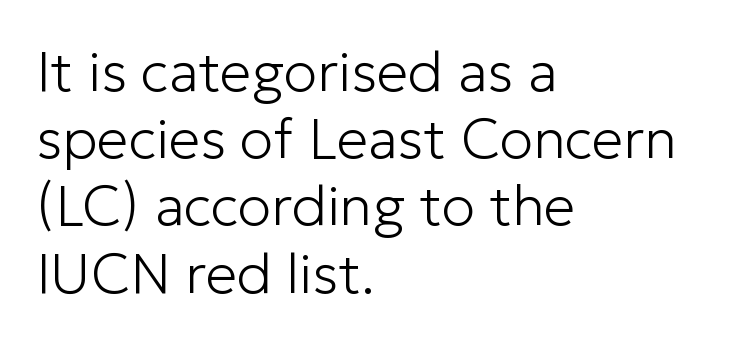
Q: Is the text bold? A: No.
Q: Is the text italic (slanted)? A: No, it is upright.
Q: Is the typeface a serif or a sans-serif typeface? A: Sans-serif.
Q: Is the text underlined? A: No.
Q: How is the paragraph aligned? A: Left-aligned.
Q: Is the spacing between letters normal or unusually wide? A: Normal.
Q: Width (condensed, normal, or wide)? A: Normal.
Q: Stroke contrast? A: Low.
Q: x-height? A: Medium.
Q: Monospaced? A: No.
